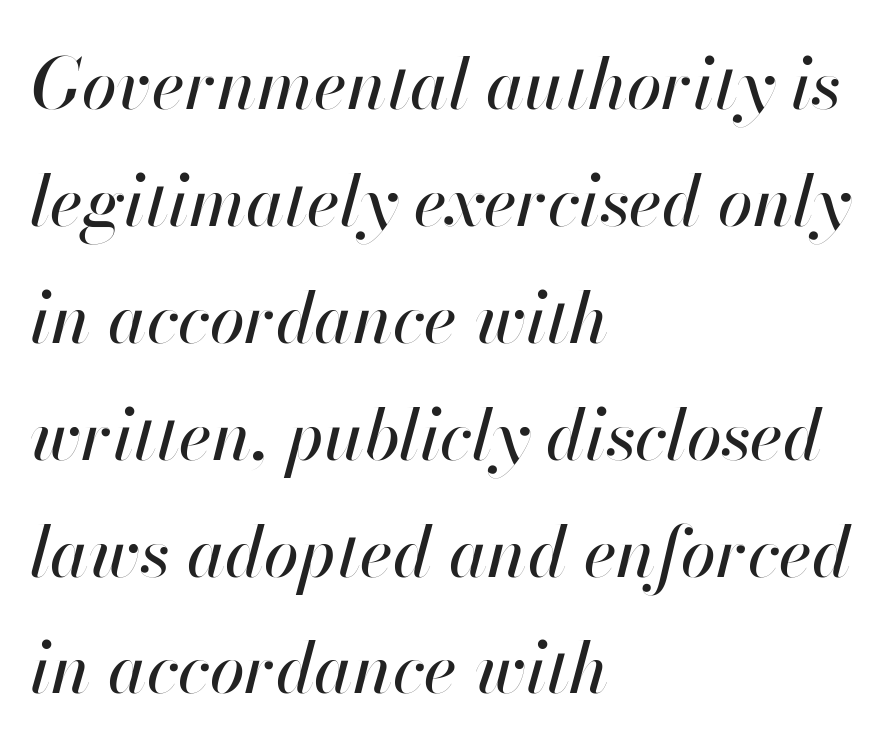
Q: Is the text italic (slanted)? A: Yes, it leans right by about 13 degrees.
Q: Is the text underlined? A: No.
Q: How is the paragraph aligned? A: Left-aligned.
Q: Is the spacing between letters normal or unusually wide? A: Normal.
Q: Is the spacing between lines tight, normal or loose? A: Normal.
Q: Width (condensed, normal, or wide)? A: Normal.
Q: Stroke contrast? A: High.
Q: x-height? A: Small.
Q: Monospaced? A: No.
